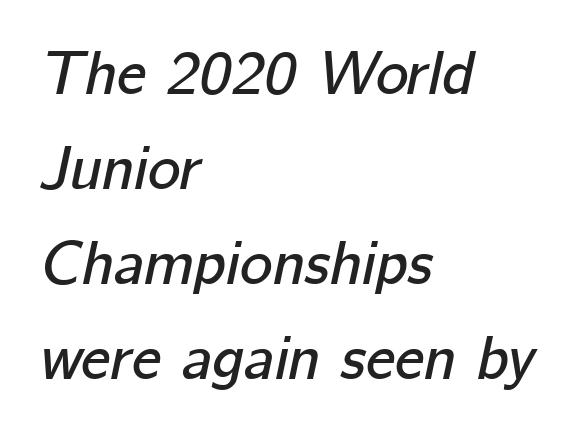
Evenly set lines give the paragraph a standard silhouette. Notice how the passage keeps a crisp vertical edge on the left only. Nobody drew a line under any word here. These lines are rendered in a variable-pitch font. The typography opts for an oblique posture over an upright one. Default kerning and tracking; the words read as compact shapes.
